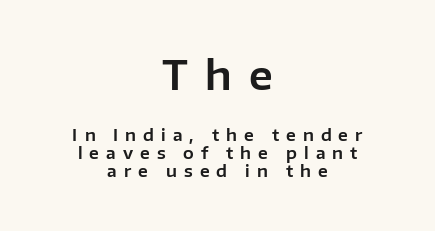
The face used here is proportionally spaced, like ordinary book or web type. The designer dialed line spacing down below the default. The initial chunk of copy outweighs the following chunk in type size. Honestly, there is no underline to notice here at all. Does the lettering tilt? It doesn't — this is upright.
